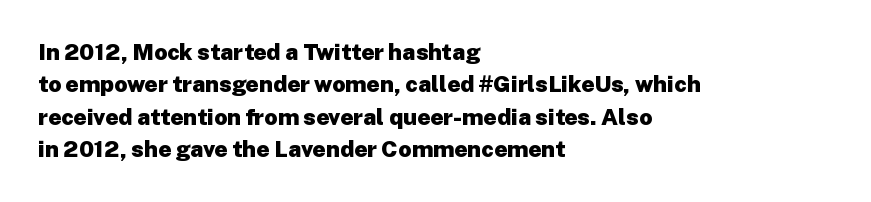
Q: Is the text bold? A: Yes.
Q: Is the text italic (slanted)? A: No, it is upright.
Q: Is the text underlined? A: No.
Q: How is the paragraph aligned? A: Left-aligned.
Q: Is the spacing between letters normal or unusually wide? A: Normal.
Q: Is the spacing between lines tight, normal or loose? A: Normal.
